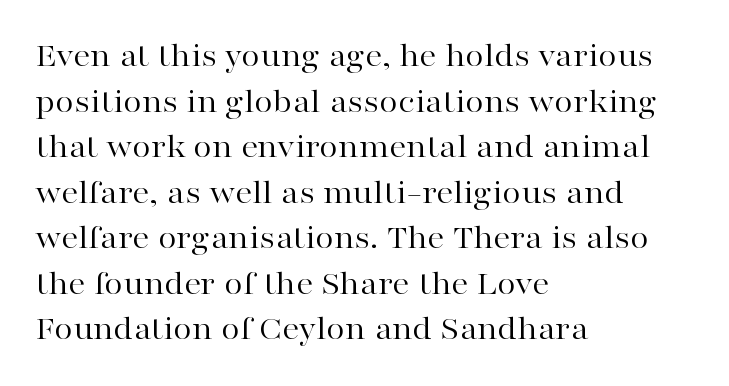
Q: Is the text bold? A: No.
Q: Is the text italic (slanted)? A: No, it is upright.
Q: Is the typeface a serif or a sans-serif typeface? A: Serif.
Q: Is the text underlined? A: No.
Q: How is the paragraph aligned? A: Left-aligned.
Q: Is the spacing between letters normal or unusually wide? A: Normal.
Q: Is the spacing between lines tight, normal or loose? A: Normal.
Q: Width (condensed, normal, or wide)? A: Wide.
Q: Stroke contrast? A: High.
Q: x-height? A: Medium.
Q: Monospaced? A: No.
